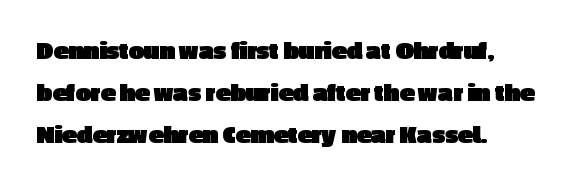
Q: Is the text bold? A: Yes.
Q: Is the text italic (slanted)? A: No, it is upright.
Q: Is the text underlined? A: No.
Q: Is the spacing between letters normal or unusually wide? A: Normal.
Q: Is the spacing between lines tight, normal or loose? A: Normal.
